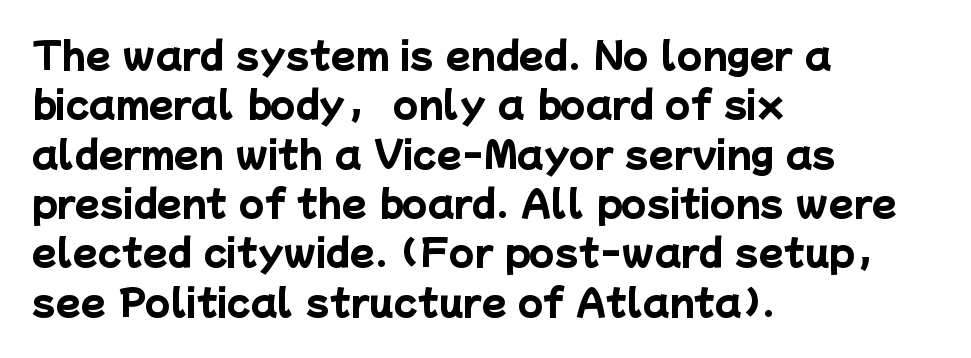
Q: Is the text bold? A: Yes.
Q: Is the typeface a serif or a sans-serif typeface? A: Sans-serif.
Q: Is the text underlined? A: No.
Q: How is the paragraph aligned? A: Left-aligned.
Q: Is the spacing between letters normal or unusually wide? A: Normal.
Q: Is the spacing between lines tight, normal or loose? A: Normal.
Q: Width (condensed, normal, or wide)? A: Normal.
Q: Stroke contrast? A: Low.
Q: x-height? A: Medium.
Q: Monospaced? A: No.
